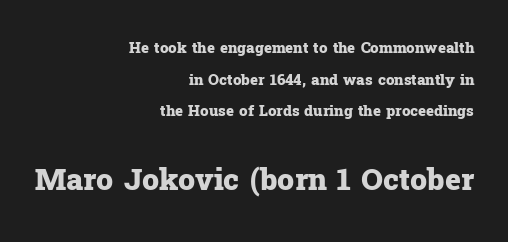
The image shows 30 px heavy serif type, upright; set right-aligned, loose line spacing (2.11x), normal letter spacing, not underlined; the second (bottom) block is 2.0x larger; low stroke contrast and a medium x-height.
